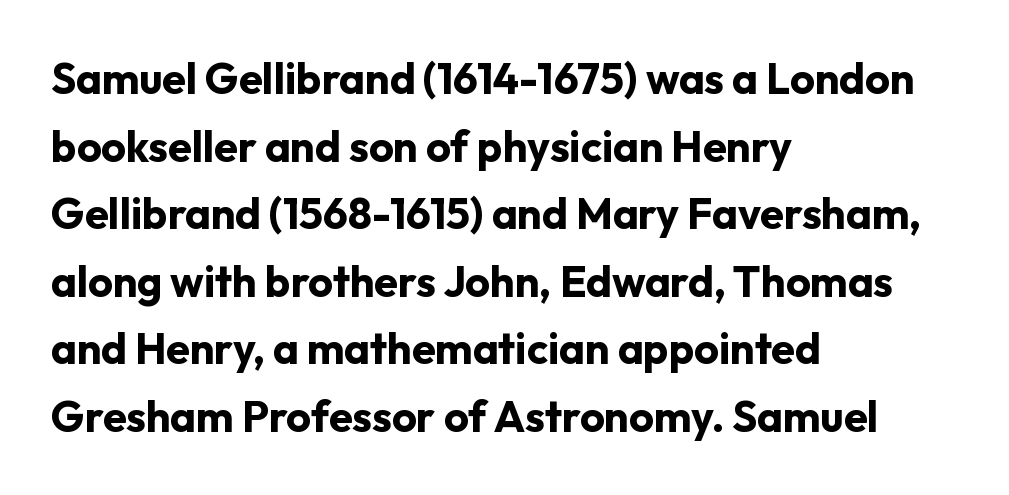
The image shows 43 px bold sans-serif type, upright; set left-aligned, normal line spacing (1.57x), normal letter spacing, not underlined; low stroke contrast and a medium x-height.
